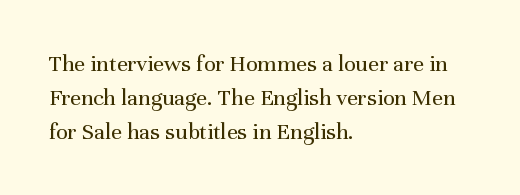
Decoration check: the copy has no underline. Teacher's note: observe the even left margin — that is flush-left alignment. Interline gaps are of average width in this sample. No chunkiness to these letters — they're not bold. These lines were composed using upright roman letters.
